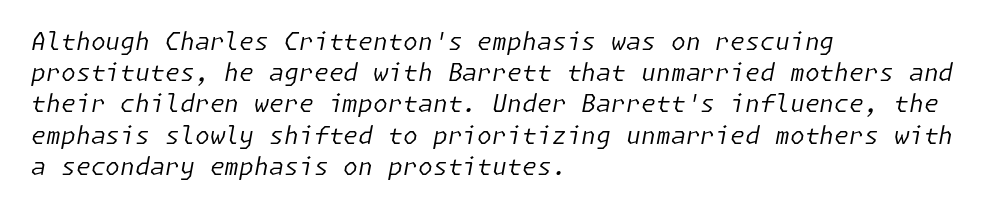
{"italic": "yes", "lean": "right", "slant_degrees": 11, "bold": "no", "underline": "no", "align": "left", "line_spacing": "normal", "line_spacing_ratio": 1.3, "letter_spacing": "normal", "letter_spacing_em": 0.0, "glyph_px": 24}
